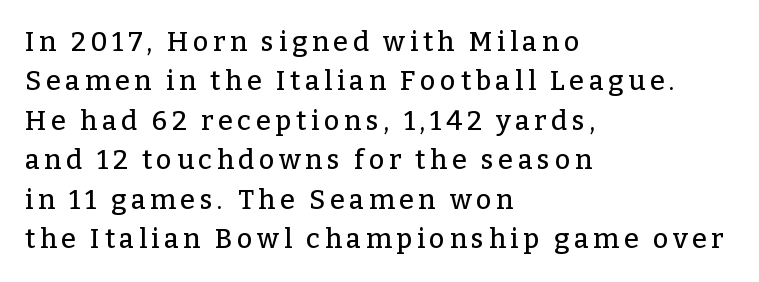
Q: Is the text italic (slanted)? A: No, it is upright.
Q: Is the text underlined? A: No.
Q: How is the paragraph aligned? A: Left-aligned.
Q: Is the spacing between lines tight, normal or loose? A: Normal.
